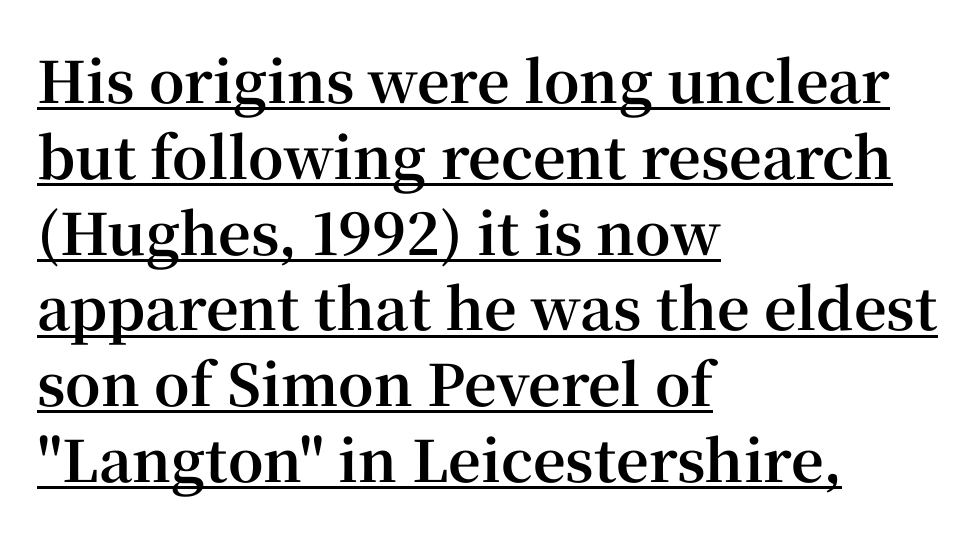
Q: Is the text bold? A: Yes.
Q: Is the text italic (slanted)? A: No, it is upright.
Q: Is the typeface a serif or a sans-serif typeface? A: Serif.
Q: Is the text underlined? A: Yes.
Q: How is the paragraph aligned? A: Left-aligned.
Q: Is the spacing between letters normal or unusually wide? A: Normal.
Q: Is the spacing between lines tight, normal or loose? A: Normal.
Q: Width (condensed, normal, or wide)? A: Normal.
Q: Stroke contrast? A: High.
Q: x-height? A: Medium.
Q: Monospaced? A: No.
